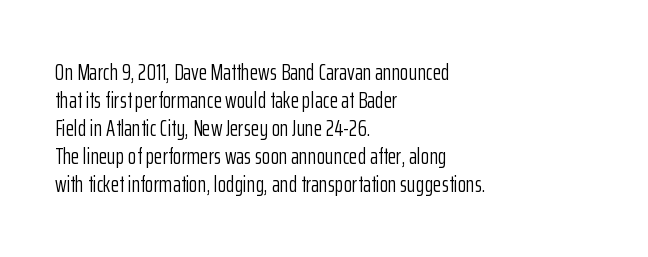
The image shows 22 px text type, upright; set left-aligned, normal line spacing (1.27x), normal letter spacing, not underlined.
